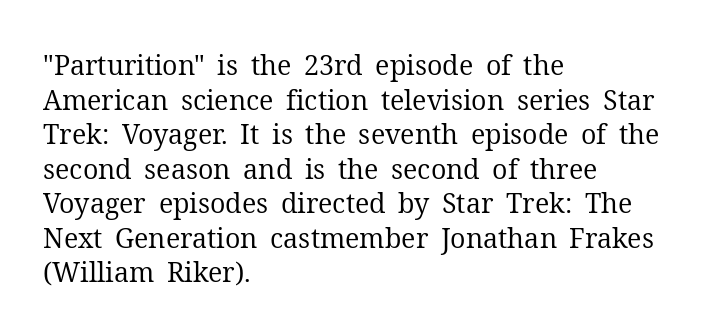
The image shows 27 px text type, upright; set left-aligned, normal line spacing (1.28x), normal letter spacing, not underlined.
